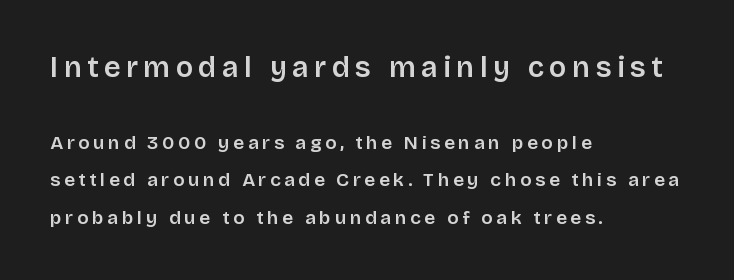
Q: Is the text italic (slanted)? A: No, it is upright.
Q: Is the typeface a serif or a sans-serif typeface? A: Sans-serif.
Q: Is the text underlined? A: No.
Q: How is the paragraph aligned? A: Left-aligned.
Q: Is the spacing between lines tight, normal or loose? A: Loose.
Q: Which block of text is set in a larger size, the first (top) or the second (bottom)? A: The first (top) one.
Q: Width (condensed, normal, or wide)? A: Normal.
Q: Stroke contrast? A: Low.
Q: x-height? A: Large.
Q: Monospaced? A: No.
